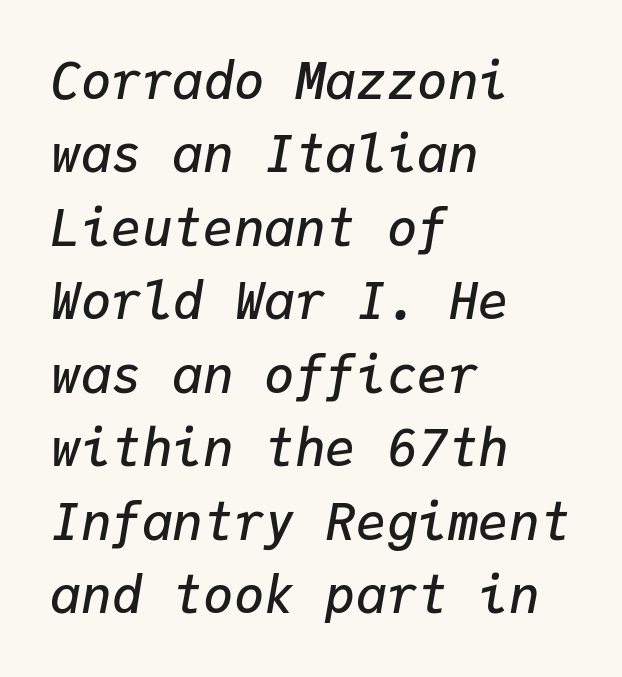
The image shows 51 px semibold type, italic (leaning right), monospaced; set left-aligned, normal line spacing (1.44x), normal letter spacing, not underlined; low stroke contrast and a medium x-height.
